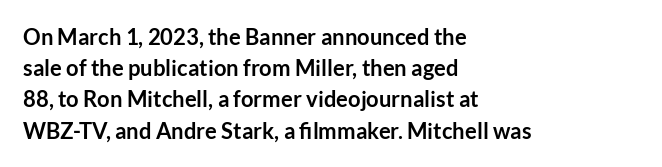
Q: Is the text bold? A: Yes.
Q: Is the text italic (slanted)? A: No, it is upright.
Q: Is the text underlined? A: No.
Q: How is the paragraph aligned? A: Left-aligned.
Q: Is the spacing between letters normal or unusually wide? A: Normal.
Q: Is the spacing between lines tight, normal or loose? A: Normal.
